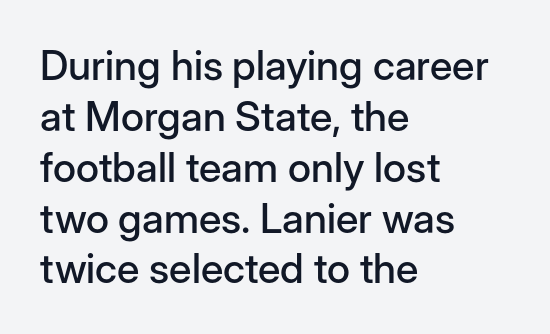
{"serif": "no", "italic": "no", "width": "normal", "stroke_contrast": "low", "x_height": "medium", "monospaced": "no", "underline": "no", "align": "left", "line_spacing_ratio": 1.24, "letter_spacing": "normal", "letter_spacing_em": 0.0, "glyph_px": 41}
